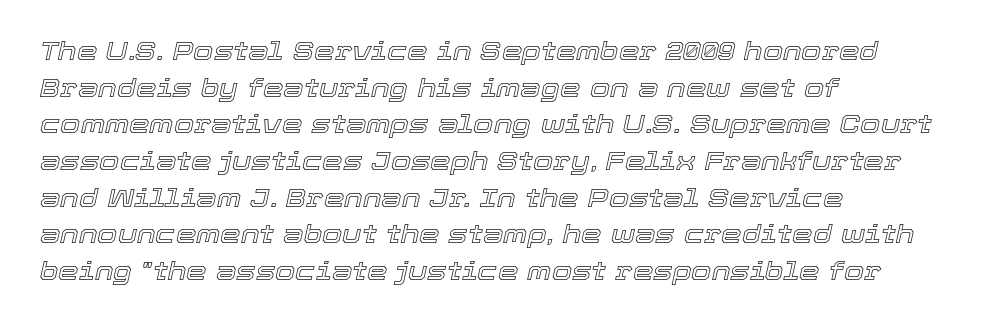
Q: Is the text italic (slanted)? A: Yes, it leans right by about 12 degrees.
Q: Is the text underlined? A: No.
Q: How is the paragraph aligned? A: Left-aligned.
Q: Is the spacing between letters normal or unusually wide? A: Normal.
Q: Is the spacing between lines tight, normal or loose? A: Normal.
